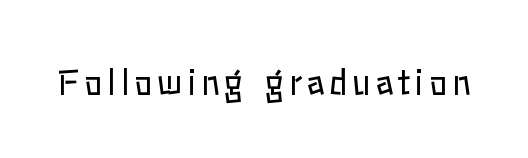
You can tell it's not italic because the verticals are truly vertical. The font sits on the lighter half of the weight spectrum, regular included. You could not count columns in this text — the font is proportionally spaced. Words float on clear page, feet unadorned.
